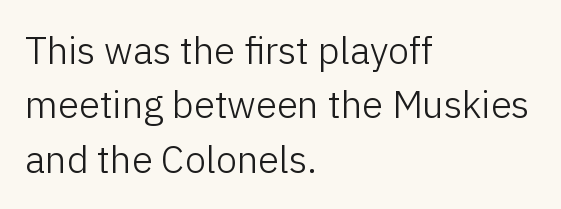
{"serif": "no", "italic": "no", "bold": "no", "weight": "light", "width": "normal", "stroke_contrast": "low", "x_height": "medium", "monospaced": "no", "underline": "no", "align": "left", "line_spacing": "normal", "line_spacing_ratio": 1.43, "letter_spacing": "normal", "letter_spacing_em": 0.0, "glyph_px": 38}
